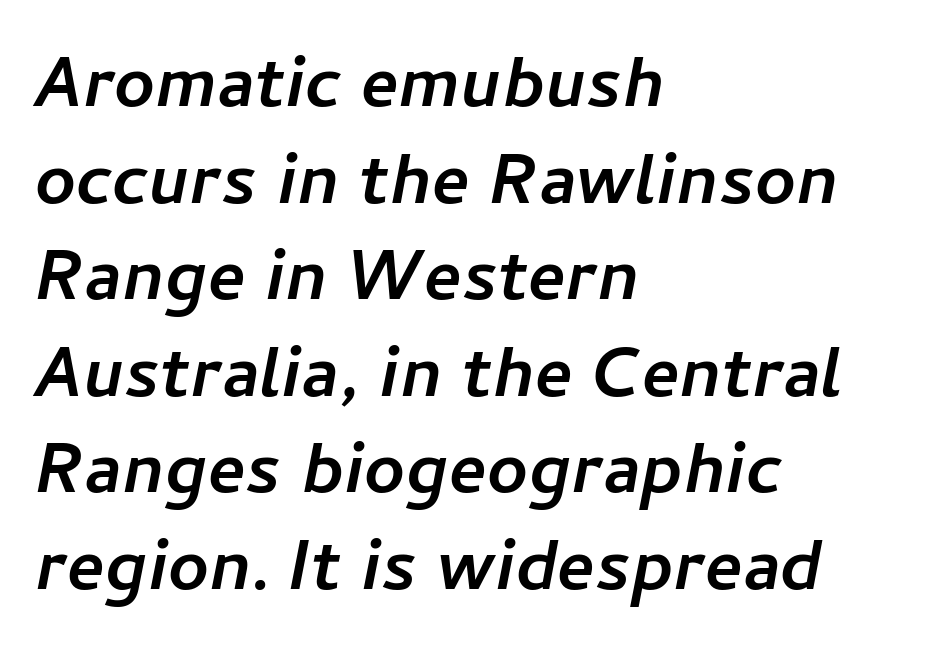
Q: Is the text bold? A: Yes.
Q: Is the text italic (slanted)? A: Yes, it leans right by about 11 degrees.
Q: Is the text underlined? A: No.
Q: How is the paragraph aligned? A: Left-aligned.
Q: Is the spacing between letters normal or unusually wide? A: Normal.
Q: Is the spacing between lines tight, normal or loose? A: Normal.
Q: Width (condensed, normal, or wide)? A: Normal.
Q: Stroke contrast? A: Low.
Q: x-height? A: Medium.
Q: Monospaced? A: No.
